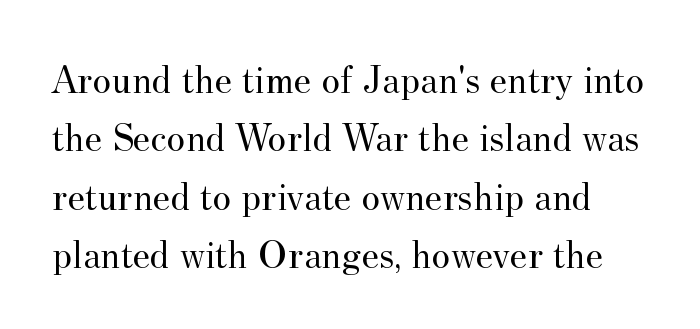
Q: Is the text bold? A: No.
Q: Is the text italic (slanted)? A: No, it is upright.
Q: Is the typeface a serif or a sans-serif typeface? A: Serif.
Q: Is the text underlined? A: No.
Q: Is the spacing between letters normal or unusually wide? A: Normal.
Q: Is the spacing between lines tight, normal or loose? A: Normal.
Q: Width (condensed, normal, or wide)? A: Normal.
Q: Stroke contrast? A: Medium.
Q: x-height? A: Small.
Q: Monospaced? A: No.
